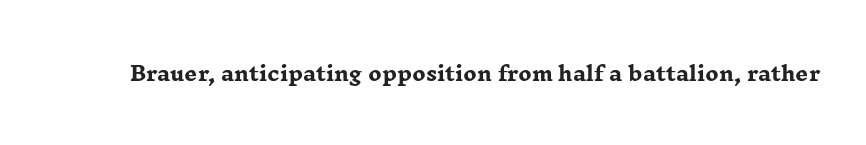
The rendering keeps characters at their native spacing. Underlining? Definitely not there. Nope, not italic — everything's standing straight. Set as a true bold cut, around the 700 mark.
